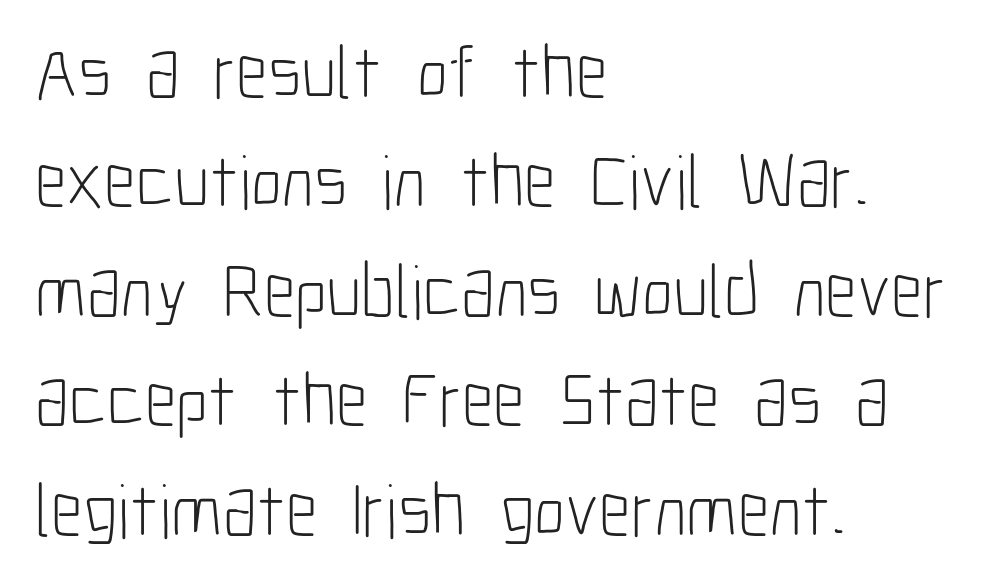
{"serif": "no", "italic": "no", "bold": "no", "weight": "light", "width": "condensed", "stroke_contrast": "low", "x_height": "medium", "monospaced": "no", "underline": "no", "align": "left", "line_spacing": "normal", "line_spacing_ratio": 1.44, "letter_spacing": "normal", "letter_spacing_em": 0.0, "glyph_px": 76}
